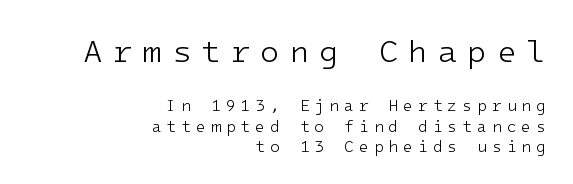
Q: Is the text bold? A: No.
Q: Is the text italic (slanted)? A: No, it is upright.
Q: Is the typeface a serif or a sans-serif typeface? A: Sans-serif.
Q: Is the text underlined? A: No.
Q: How is the paragraph aligned? A: Right-aligned.
Q: Is the spacing between letters normal or unusually wide? A: Unusually wide.
Q: Is the spacing between lines tight, normal or loose? A: Normal.
Q: Which block of text is set in a larger size, the first (top) or the second (bottom)? A: The first (top) one.
Q: Width (condensed, normal, or wide)? A: Normal.
Q: Stroke contrast? A: Low.
Q: x-height? A: Medium.
Q: Monospaced? A: Yes.
